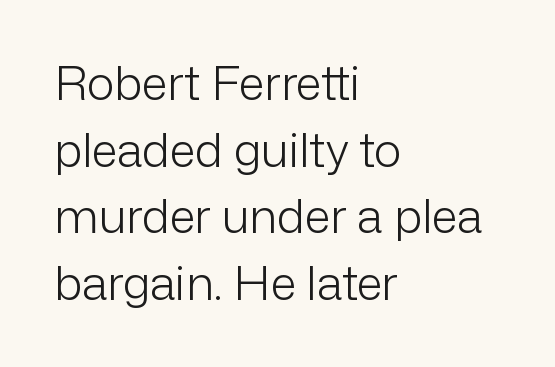
Q: Is the text bold? A: No.
Q: Is the text italic (slanted)? A: No, it is upright.
Q: Is the typeface a serif or a sans-serif typeface? A: Sans-serif.
Q: Is the text underlined? A: No.
Q: How is the paragraph aligned? A: Left-aligned.
Q: Is the spacing between letters normal or unusually wide? A: Normal.
Q: Is the spacing between lines tight, normal or loose? A: Normal.
Q: Width (condensed, normal, or wide)? A: Normal.
Q: Stroke contrast? A: Low.
Q: x-height? A: Medium.
Q: Monospaced? A: No.
